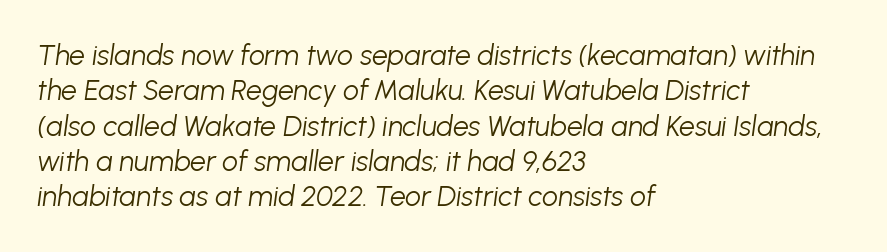
{"italic": "yes", "lean": "right", "slant_degrees": 8, "bold": "no", "weight": "light", "width": "normal", "stroke_contrast": "low", "x_height": "medium", "monospaced": "no", "underline": "no", "align": "left", "line_spacing": "normal", "line_spacing_ratio": 1.26, "letter_spacing": "normal", "letter_spacing_em": 0.0, "glyph_px": 28}
